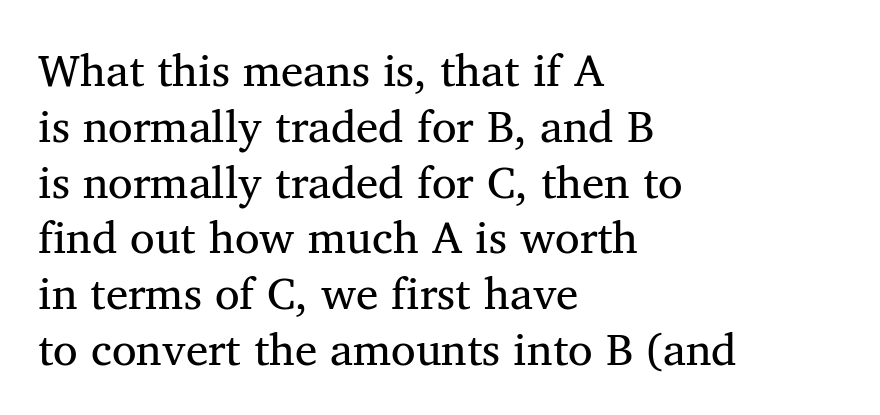
{"serif": "yes", "italic": "no", "bold": "no", "weight": "regular", "width": "normal", "stroke_contrast": "medium", "x_height": "medium", "monospaced": "no", "underline": "no", "align": "left", "line_spacing_ratio": 1.24, "letter_spacing": "normal", "letter_spacing_em": 0.0, "glyph_px": 45}
